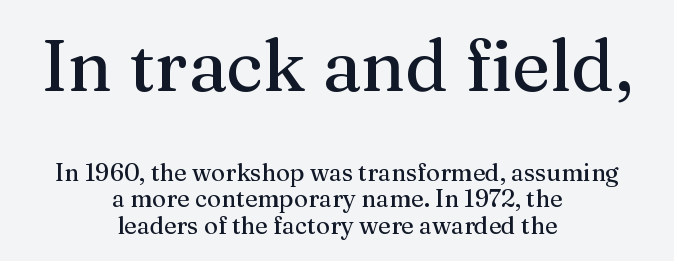
{"serif": "yes", "italic": "no", "width": "normal", "stroke_contrast": "medium", "x_height": "medium", "monospaced": "no", "underline": "no", "align": "center", "line_spacing": "tight", "line_spacing_ratio": 1.1, "letter_spacing": "normal", "letter_spacing_em": 0.0, "larger_block": "first", "size_ratio": 3.0, "glyph_px": 72}
